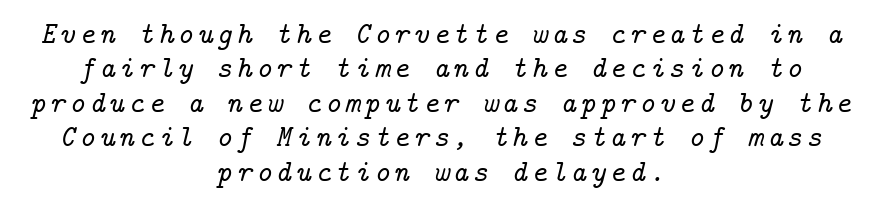
The image shows 30 px serif type, italic (leaning right); set centered, tight line spacing (1.15x), not underlined; low stroke contrast and a medium x-height.
